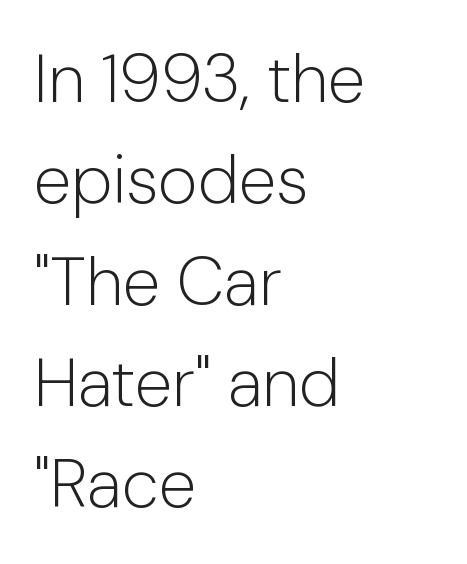
The image shows 68 px light sans-serif type, upright; set left-aligned, normal line spacing (1.49x), normal letter spacing, not underlined; low stroke contrast and a medium x-height.
